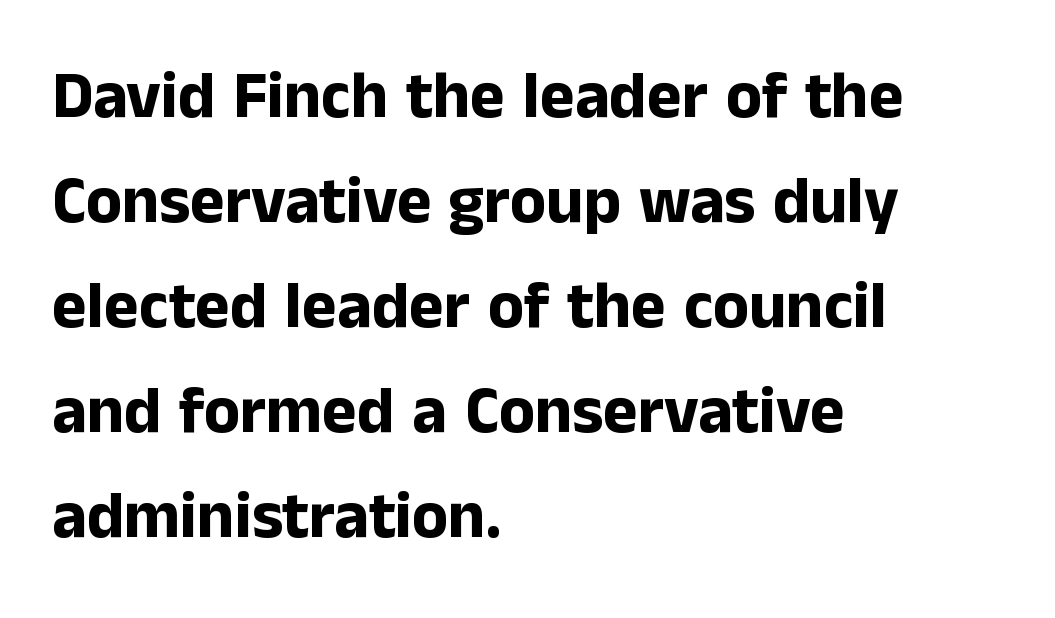
The image shows 66 px bold sans-serif type, upright; set left-aligned, normal line spacing (1.59x), normal letter spacing, not underlined; low stroke contrast and a medium x-height.
